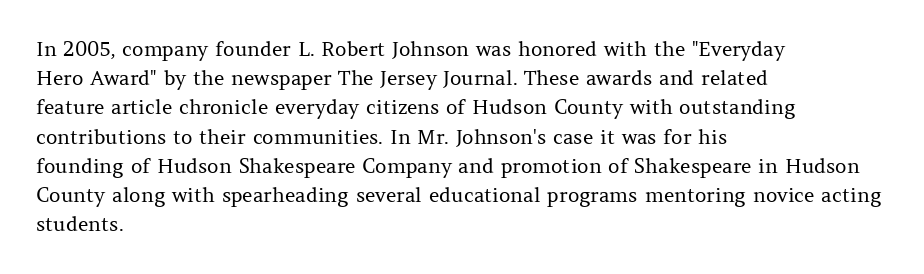
{"italic": "no", "bold": "no", "underline": "no", "align": "left", "line_spacing": "normal", "line_spacing_ratio": 1.46, "letter_spacing": "normal", "letter_spacing_em": 0.0, "glyph_px": 20}
